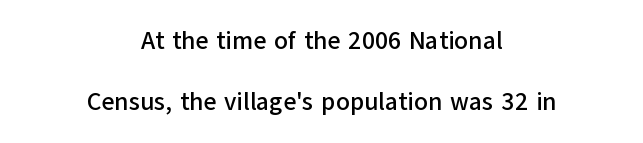
Characters follow at the spacing the type designer built in. The axis of the letterforms is exactly vertical. Interline gaps are noticeably wide in this sample. Is the block centered? Yes — each line is placed symmetrically about the middle. Unmarked baselines from the first word to the last.
